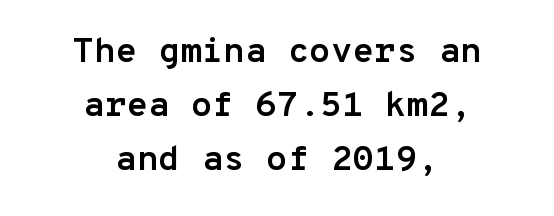
{"serif": "no", "italic": "no", "bold": "yes", "weight": "semibold", "width": "normal", "stroke_contrast": "low", "x_height": "medium", "monospaced": "yes", "underline": "no", "align": "center", "line_spacing": "normal", "line_spacing_ratio": 1.55, "letter_spacing": "normal", "letter_spacing_em": 0.0, "glyph_px": 35}
